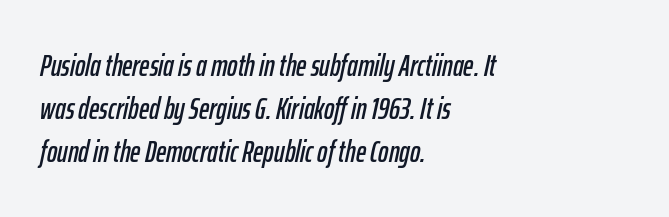
The image shows 31 px condensed type, italic (leaning right); set left-aligned, normal line spacing (1.39x), normal letter spacing, not underlined; low stroke contrast and a medium x-height.
